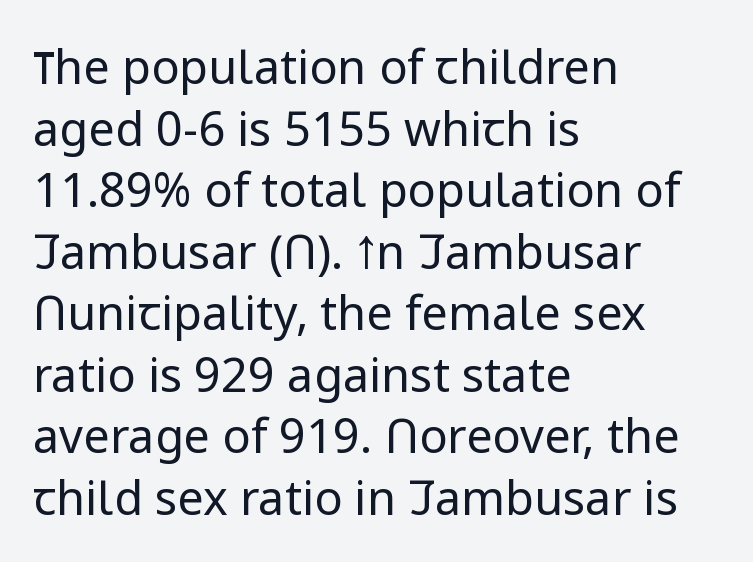
{"serif": "no", "italic": "no", "bold": "no", "weight": "regular", "width": "normal", "stroke_contrast": "low", "x_height": "medium", "monospaced": "no", "underline": "no", "align": "left", "line_spacing": "normal", "line_spacing_ratio": 1.31, "letter_spacing": "normal", "letter_spacing_em": 0.0, "glyph_px": 47}
